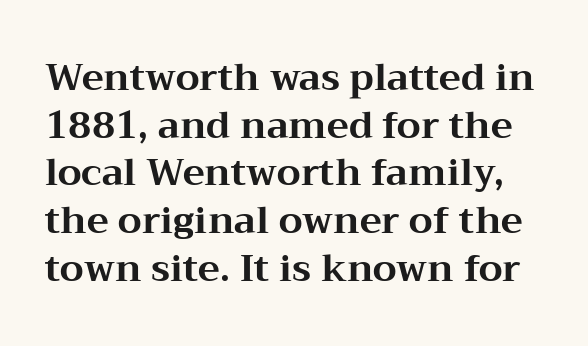
{"serif": "yes", "italic": "no", "bold": "yes", "weight": "bold", "width": "wide", "stroke_contrast": "medium", "x_height": "medium", "monospaced": "no", "underline": "no", "line_spacing": "normal", "line_spacing_ratio": 1.29, "letter_spacing": "normal", "letter_spacing_em": 0.0, "glyph_px": 37}
